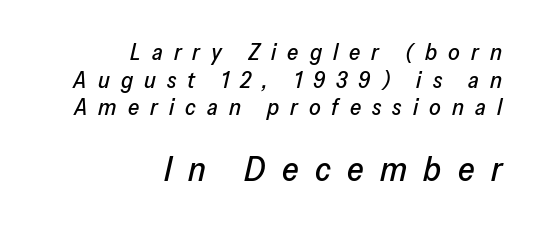
Q: Is the text italic (slanted)? A: Yes, it leans right by about 13 degrees.
Q: Is the text underlined? A: No.
Q: How is the paragraph aligned? A: Right-aligned.
Q: Is the spacing between letters normal or unusually wide? A: Unusually wide.
Q: Which block of text is set in a larger size, the first (top) or the second (bottom)? A: The second (bottom) one.
Q: Width (condensed, normal, or wide)? A: Normal.
Q: Stroke contrast? A: Low.
Q: x-height? A: Medium.
Q: Monospaced? A: No.
